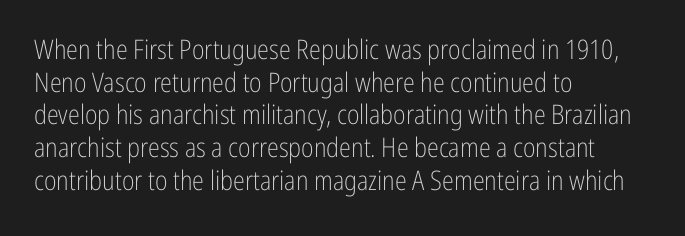
What stands out about the letter spacing? Nothing — it is the standard amount. This is not heavy type; no bold has been used. Just letters on the line, the space beneath them empty. Notice how the stems are strictly vertical — no italics here. This rendering uses left alignment, leaving the right contour irregular.
